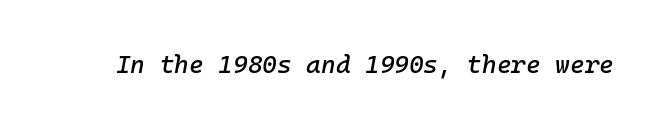
The image shows 25 px text type, italic (leaning right); set normal letter spacing, not underlined.
